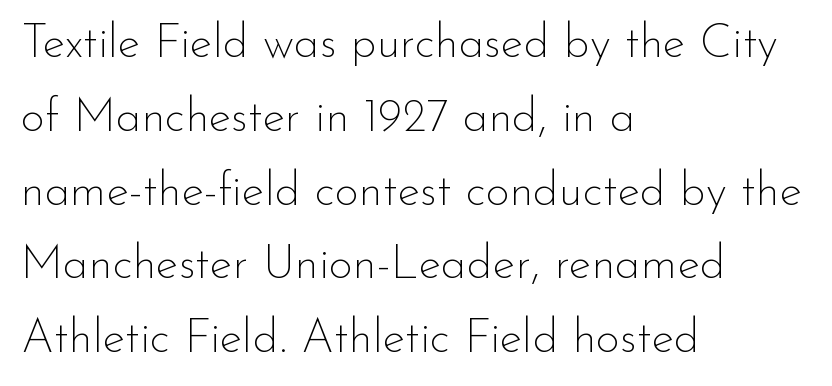
Check the space under the baseline: it is left empty. All the whitespace from short lines collects on the right. Italic: no, the glyphs are upright roman. The rendering keeps characters at their native spacing. Stroke mass is kept to a normal reading level or below.
